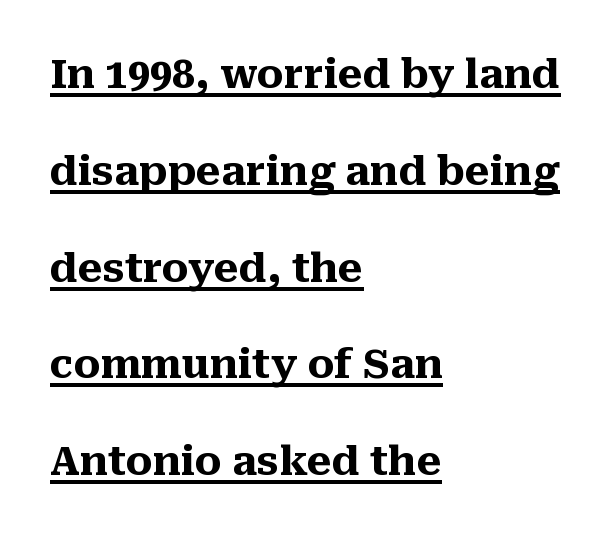
Q: Is the text bold? A: Yes.
Q: Is the text italic (slanted)? A: No, it is upright.
Q: Is the typeface a serif or a sans-serif typeface? A: Serif.
Q: Is the text underlined? A: Yes.
Q: How is the paragraph aligned? A: Left-aligned.
Q: Is the spacing between letters normal or unusually wide? A: Normal.
Q: Is the spacing between lines tight, normal or loose? A: Loose.
Q: Width (condensed, normal, or wide)? A: Normal.
Q: Stroke contrast? A: Medium.
Q: x-height? A: Medium.
Q: Monospaced? A: No.
